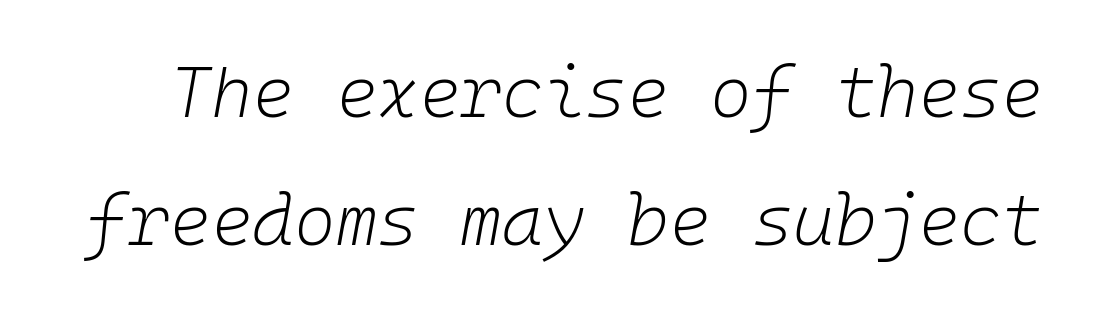
{"italic": "yes", "lean": "right", "slant_degrees": 10, "bold": "no", "weight": "light", "width": "normal", "stroke_contrast": "low", "x_height": "medium", "monospaced": "yes", "underline": "no", "line_spacing_ratio": 1.8, "letter_spacing": "normal", "letter_spacing_em": 0.0, "glyph_px": 71}
